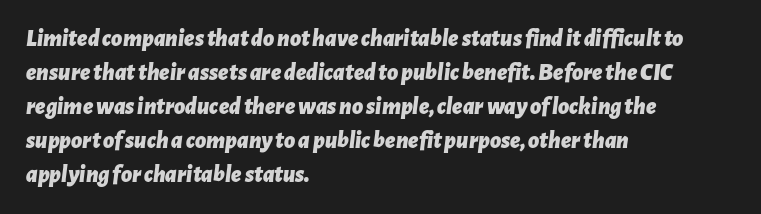
Q: Is the text bold? A: Yes.
Q: Is the text italic (slanted)? A: Yes, it leans right by about 7 degrees.
Q: Is the text underlined? A: No.
Q: How is the paragraph aligned? A: Left-aligned.
Q: Is the spacing between letters normal or unusually wide? A: Normal.
Q: Is the spacing between lines tight, normal or loose? A: Normal.
